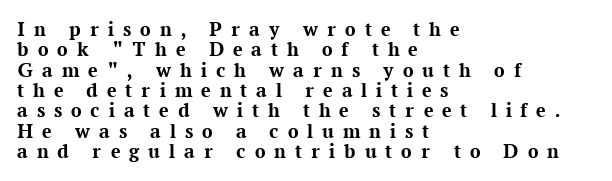
{"italic": "no", "bold": "yes", "underline": "no", "align": "left", "line_spacing": "tight", "line_spacing_ratio": 0.97, "letter_spacing": "wide", "letter_spacing_em": 0.43, "glyph_px": 21}
